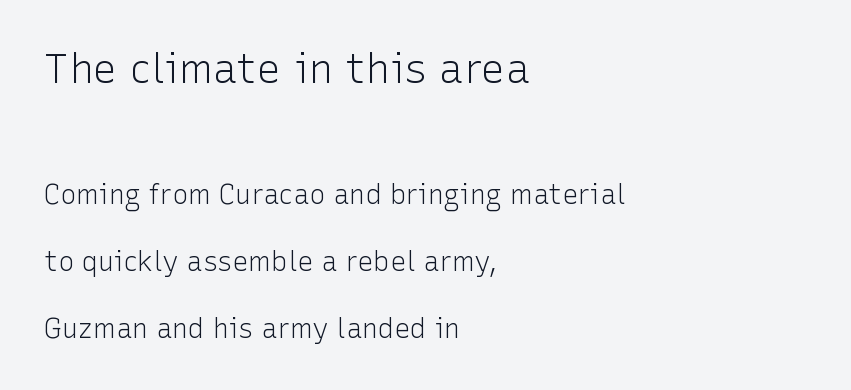
If you squint, the top block still reads clearly — it's the larger of the two. The designer dialed line spacing up above the default. Ordinary non-slanted type is in use. Tracking here is standard; glyphs follow each other at the usual distance. The gap between lines stays unmarked. Does the copy run flush right? No — it runs flush left.
